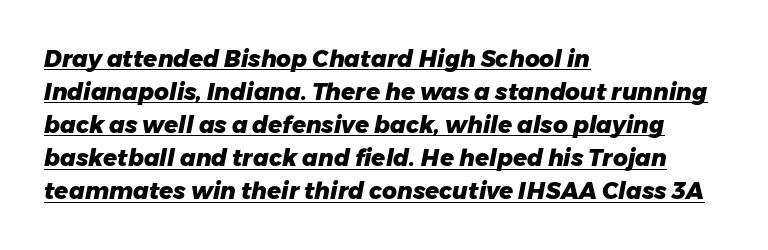
{"italic": "yes", "lean": "right", "slant_degrees": 11, "bold": "yes", "underline": "yes", "align": "left", "line_spacing": "normal", "line_spacing_ratio": 1.44, "letter_spacing": "normal", "letter_spacing_em": 0.0, "glyph_px": 23}
